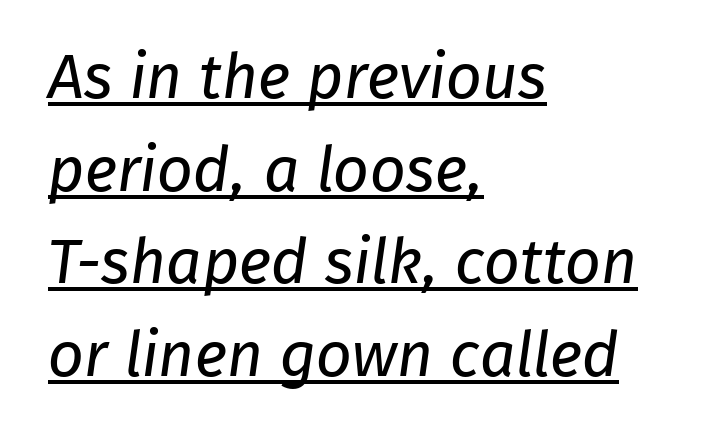
{"serif": "no", "bold": "no", "weight": "regular", "width": "normal", "stroke_contrast": "low", "x_height": "medium", "monospaced": "no", "underline": "yes", "align": "left", "line_spacing": "normal", "line_spacing_ratio": 1.47, "letter_spacing": "normal", "letter_spacing_em": 0.0, "glyph_px": 63}
